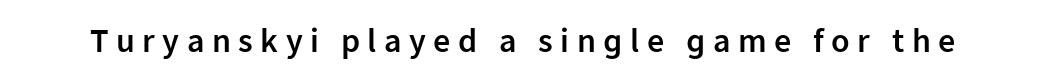
The image shows 34 px semibold sans-serif type, upright; set unusually wide letter spacing (+0.22 em), not underlined; low stroke contrast and a medium x-height.
